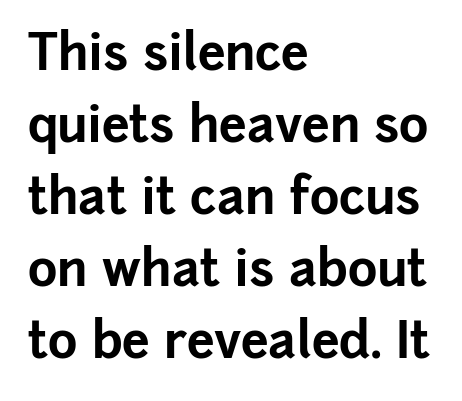
{"serif": "no", "italic": "no", "bold": "yes", "weight": "bold", "width": "normal", "stroke_contrast": "low", "x_height": "medium", "monospaced": "no", "underline": "no", "align": "left", "line_spacing": "normal", "line_spacing_ratio": 1.44, "letter_spacing": "normal", "letter_spacing_em": 0.0, "glyph_px": 50}
